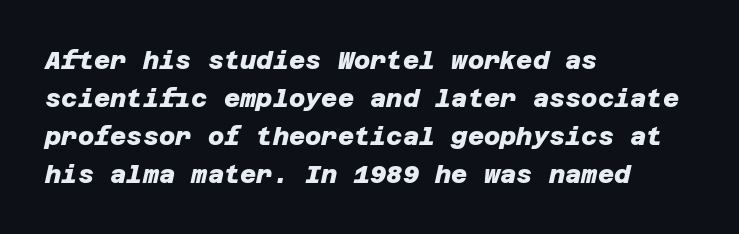
The gap between lines stays unmarked. Normally led — the rows are evenly, conventionally spaced. Alignment: flush left. Compared with an ordinary text face, these strokes are far heavier — a full bold. Students, note that the glyphs here touch the page at normal intervals.
